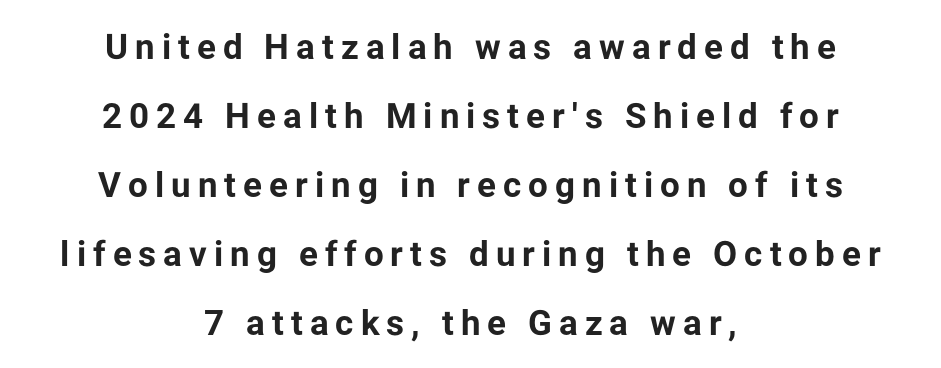
The image shows 35 px bold sans-serif type, upright; set centered, loose line spacing (1.97x), unusually wide letter spacing (+0.2 em), not underlined; low stroke contrast and a medium x-height.
